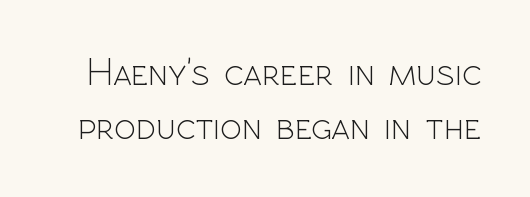
Q: Is the text bold? A: No.
Q: Is the text italic (slanted)? A: No, it is upright.
Q: Is the typeface a serif or a sans-serif typeface? A: Sans-serif.
Q: Is the text underlined? A: No.
Q: Is the spacing between letters normal or unusually wide? A: Normal.
Q: Is the spacing between lines tight, normal or loose? A: Normal.
Q: Width (condensed, normal, or wide)? A: Normal.
Q: x-height? A: Medium.
Q: Monospaced? A: No.
